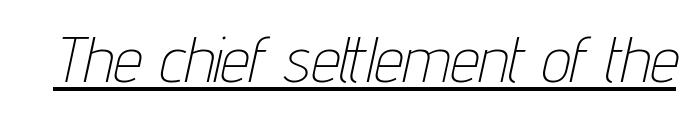
The image shows 65 px thin, condensed type, italic (leaning right); set normal letter spacing, underlined; low stroke contrast and a medium x-height.
